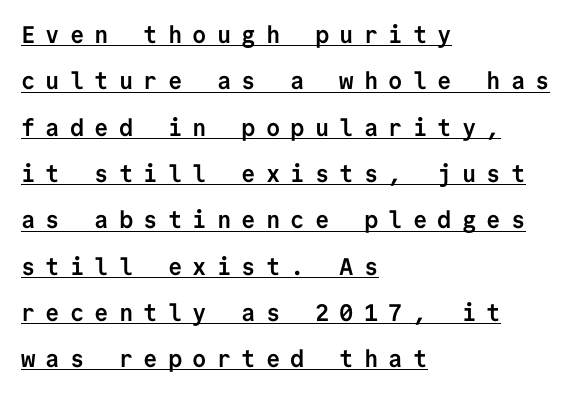
Q: Is the text bold? A: Yes.
Q: Is the text italic (slanted)? A: No, it is upright.
Q: Is the text underlined? A: Yes.
Q: How is the paragraph aligned? A: Left-aligned.
Q: Is the spacing between letters normal or unusually wide? A: Unusually wide.
Q: Is the spacing between lines tight, normal or loose? A: Loose.
